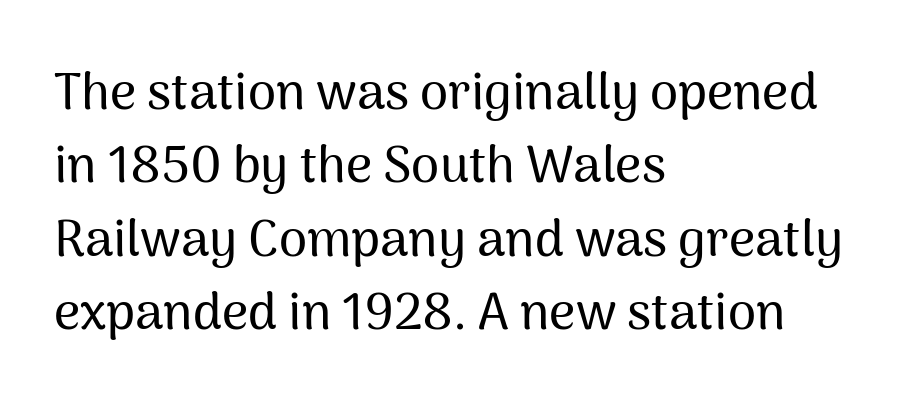
Q: Is the text italic (slanted)? A: No, it is upright.
Q: Is the typeface a serif or a sans-serif typeface? A: Sans-serif.
Q: Is the text underlined? A: No.
Q: How is the paragraph aligned? A: Left-aligned.
Q: Is the spacing between letters normal or unusually wide? A: Normal.
Q: Is the spacing between lines tight, normal or loose? A: Normal.
Q: Width (condensed, normal, or wide)? A: Normal.
Q: Stroke contrast? A: Medium.
Q: x-height? A: Medium.
Q: Monospaced? A: No.
